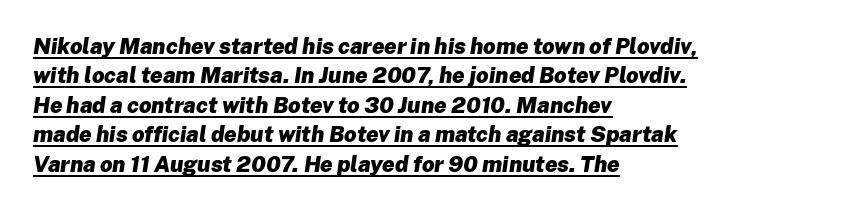
The rendering keeps characters at their native spacing. These words are printed bold, with thick strokes throughout. The setting favours the left margin, as ordinary paragraphs usually do. This is oblique type, the kind used for emphasis or titles. The passage shown is underscored from start to finish. Leading matches the norm, producing a regular column.
